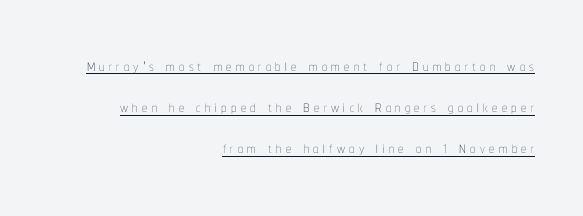
A roman cut, with each character standing at attention. Like a heading marked for emphasis, these lines bear an underscore. The paragraph shown leans on its right margin. Leading: increased. The tracking jumps out immediately: characters are airy and widely separated. The passage shown is not bold in any degree.
